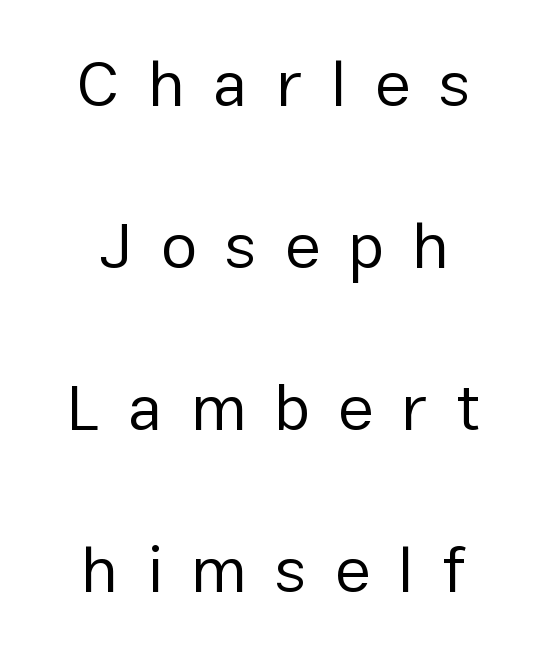
The image shows 65 px regular-weight sans-serif type, upright; set centered, loose line spacing (2.49x), unusually wide letter spacing (+0.43 em), not underlined; low stroke contrast and a medium x-height.
